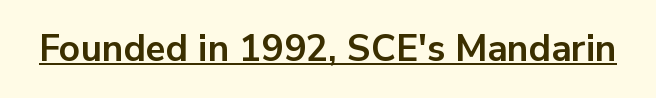
{"serif": "no", "italic": "no", "bold": "yes", "weight": "bold", "width": "normal", "stroke_contrast": "low", "x_height": "medium", "monospaced": "no", "underline": "yes", "letter_spacing": "normal", "letter_spacing_em": 0.0, "glyph_px": 37}
